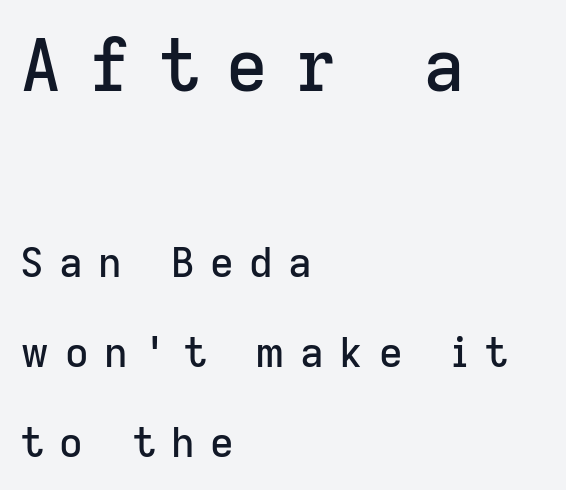
{"serif": "no", "italic": "no", "width": "normal", "stroke_contrast": "low", "x_height": "medium", "monospaced": "no", "underline": "no", "align": "left", "line_spacing": "loose", "line_spacing_ratio": 2.2, "letter_spacing": "wide", "letter_spacing_em": 0.38, "larger_block": "first", "size_ratio": 1.76, "glyph_px": 72}
